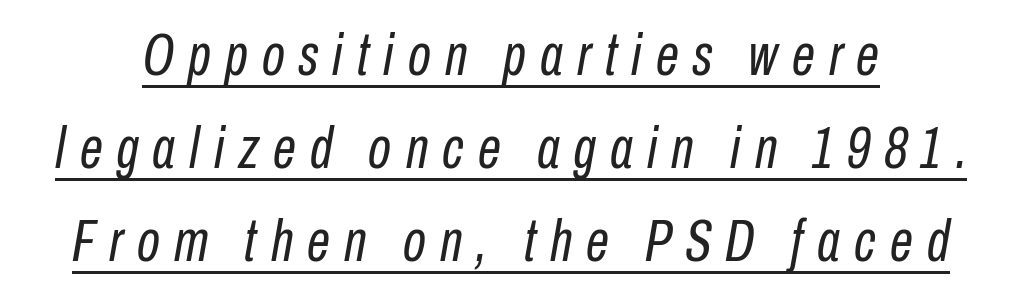
The letterforms stand isolated, each surrounded by extra space. The face used here is proportionally spaced, like ordinary book or web type. Beneath each row of characters lies a ruled line. An italicized treatment has been applied to the whole sample. The rows are spaced the way most documents space them. Stems here are at most as thick as an everyday book face.
